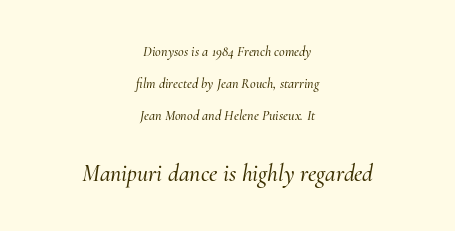
{"italic": "yes", "lean": "right", "slant_degrees": 10, "underline": "no", "align": "center", "line_spacing": "loose", "line_spacing_ratio": 2.27, "letter_spacing": "normal", "letter_spacing_em": 0.0, "larger_block": "second", "size_ratio": 1.71, "glyph_px": 24}
